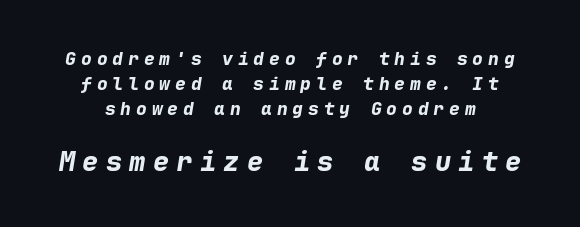
{"italic": "yes", "lean": "right", "slant_degrees": 9, "bold": "yes", "underline": "no", "line_spacing": "normal", "line_spacing_ratio": 1.4, "letter_spacing": "wide", "letter_spacing_em": 0.27, "larger_block": "second", "size_ratio": 1.5, "glyph_px": 27}
